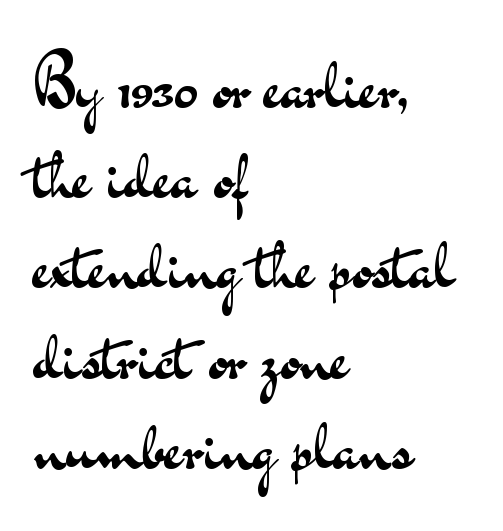
Q: Is the text bold? A: No.
Q: Is the text italic (slanted)? A: Yes.
Q: Is the typeface a serif or a sans-serif typeface? A: Sans-serif.
Q: Is the text underlined? A: No.
Q: How is the paragraph aligned? A: Left-aligned.
Q: Is the spacing between letters normal or unusually wide? A: Normal.
Q: Is the spacing between lines tight, normal or loose? A: Normal.
Q: Width (condensed, normal, or wide)? A: Wide.
Q: Stroke contrast? A: Medium.
Q: x-height? A: Small.
Q: Monospaced? A: No.
